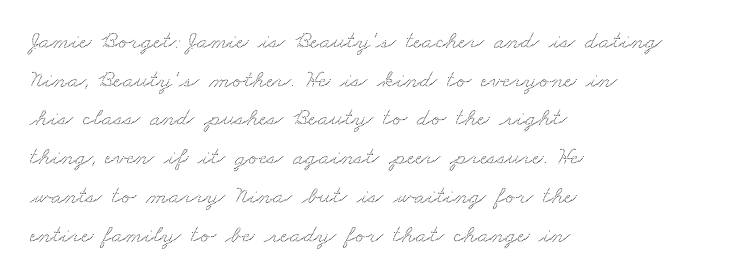
The image shows 25 px text type; set left-aligned, normal line spacing (1.55x), normal letter spacing, not underlined.
